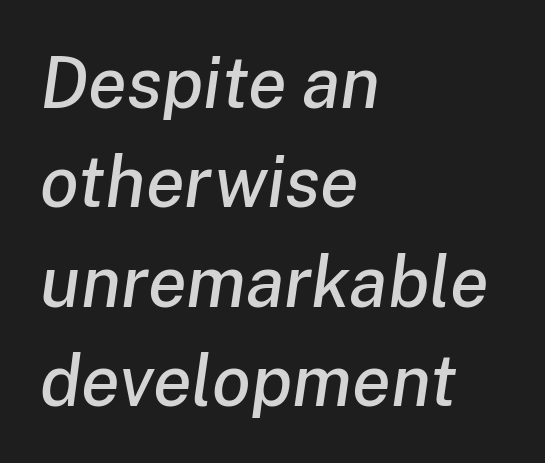
The image shows 71 px text type, italic (leaning right); set left-aligned, normal line spacing (1.4x), normal letter spacing, not underlined; low stroke contrast and a medium x-height.
